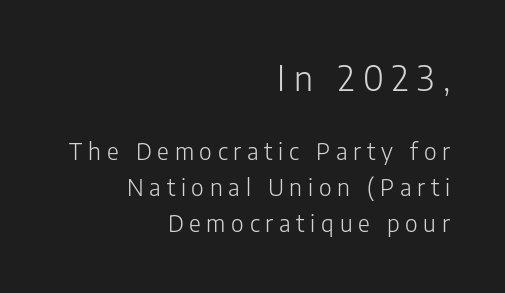
The image shows 34 px light sans-serif type, upright; set right-aligned, normal line spacing (1.57x), unusually wide letter spacing (+0.25 em), not underlined; the first (top) block is 1.48x larger; low stroke contrast and a medium x-height.
